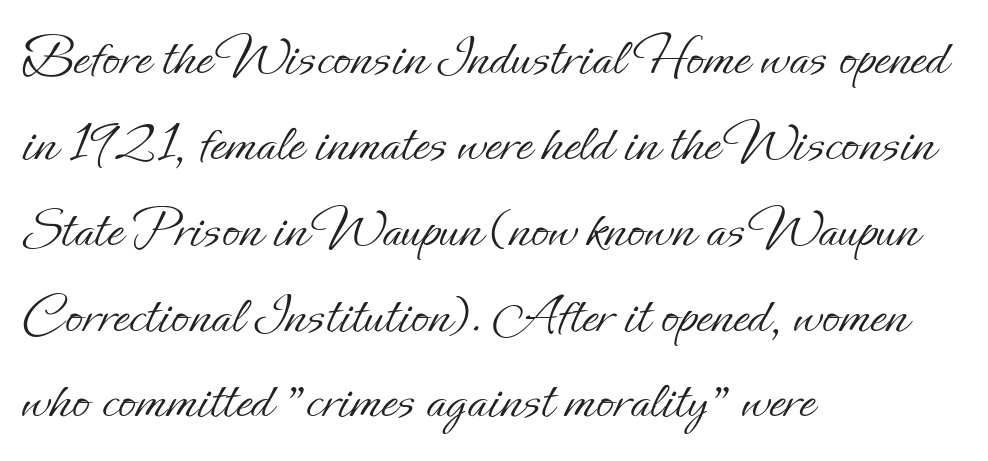
Q: Is the text bold? A: No.
Q: Is the text italic (slanted)? A: Yes.
Q: Is the text underlined? A: No.
Q: How is the paragraph aligned? A: Left-aligned.
Q: Is the spacing between letters normal or unusually wide? A: Normal.
Q: Is the spacing between lines tight, normal or loose? A: Normal.
Q: Width (condensed, normal, or wide)? A: Normal.
Q: Stroke contrast? A: Low.
Q: x-height? A: Small.
Q: Monospaced? A: No.
